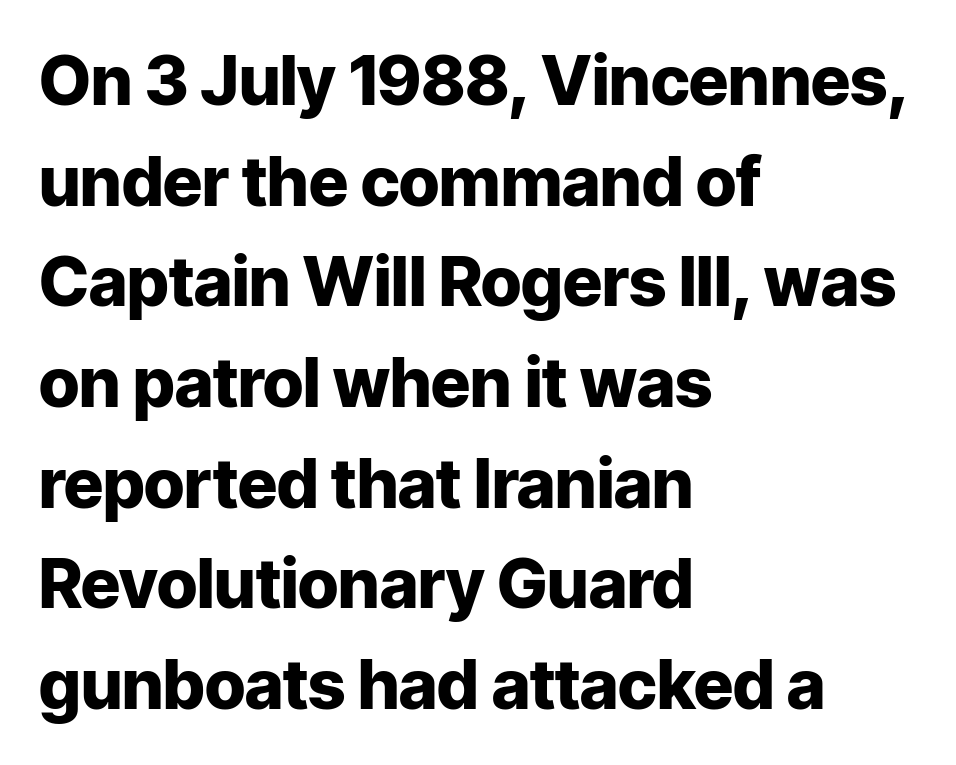
The image shows 68 px heavy sans-serif type, upright; set left-aligned, normal line spacing (1.48x), normal letter spacing, not underlined; low stroke contrast and a medium x-height.
